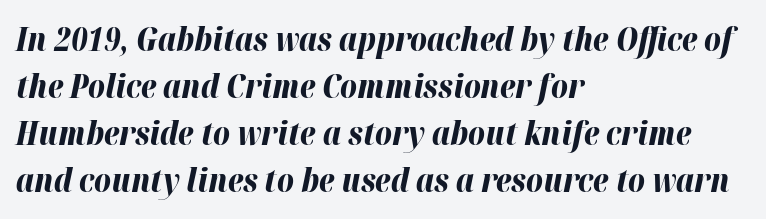
The image shows 32 px bold type, italic (leaning right); set left-aligned, normal line spacing (1.47x), normal letter spacing, not underlined; high stroke contrast and a medium x-height.
